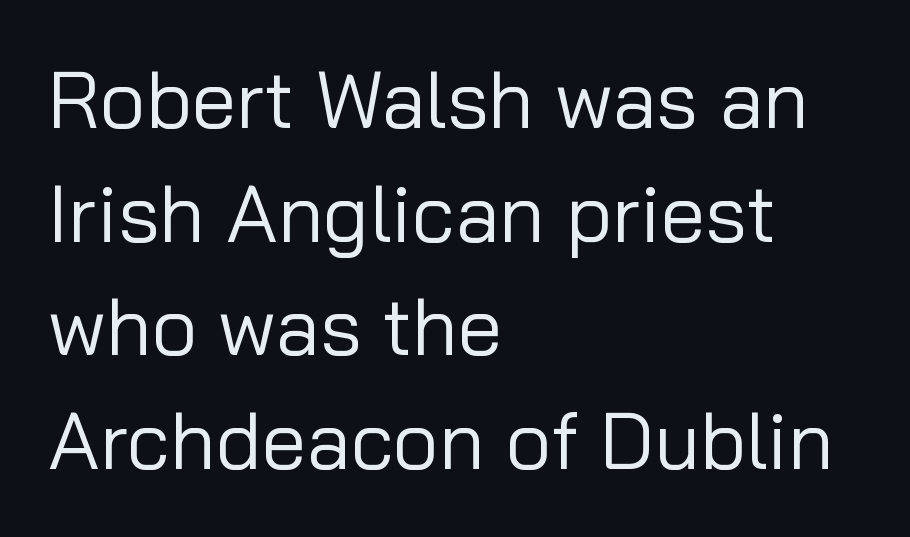
The image shows 80 px regular-weight sans-serif type, upright; set left-aligned, normal line spacing (1.42x), normal letter spacing, not underlined; low stroke contrast and a medium x-height.
